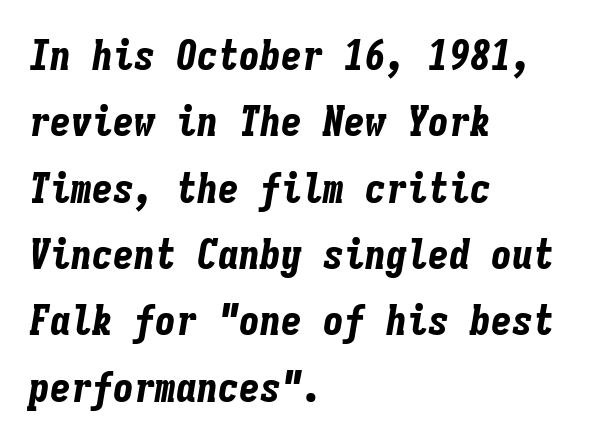
{"italic": "yes", "lean": "right", "slant_degrees": 9, "bold": "yes", "weight": "bold", "width": "condensed", "stroke_contrast": "low", "x_height": "medium", "monospaced": "yes", "underline": "no", "align": "left", "line_spacing": "normal", "line_spacing_ratio": 1.58, "letter_spacing": "normal", "letter_spacing_em": 0.0, "glyph_px": 42}
